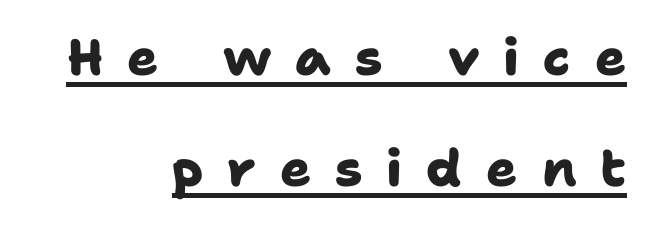
{"serif": "no", "bold": "yes", "weight": "heavy", "width": "normal", "stroke_contrast": "low", "x_height": "medium", "monospaced": "no", "underline": "yes", "align": "right", "line_spacing": "loose", "line_spacing_ratio": 2.17, "letter_spacing": "wide", "letter_spacing_em": 0.47, "glyph_px": 51}
